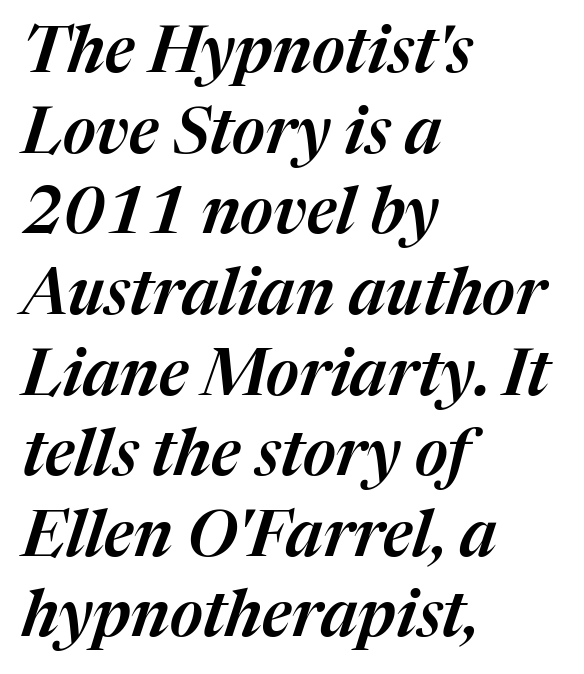
{"italic": "yes", "lean": "right", "slant_degrees": 17, "width": "normal", "stroke_contrast": "medium", "x_height": "medium", "monospaced": "no", "underline": "no", "align": "left", "line_spacing": "normal", "line_spacing_ratio": 1.26, "letter_spacing": "normal", "letter_spacing_em": 0.0, "glyph_px": 64}
